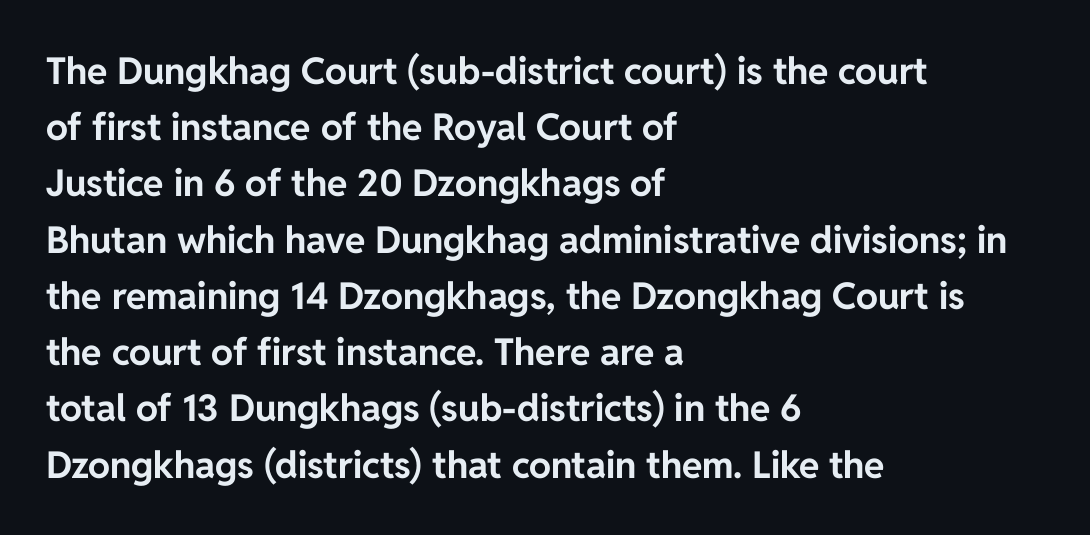
The image shows 37 px bold sans-serif type, upright; set left-aligned, normal line spacing (1.52x), normal letter spacing, not underlined; low stroke contrast and a medium x-height.
